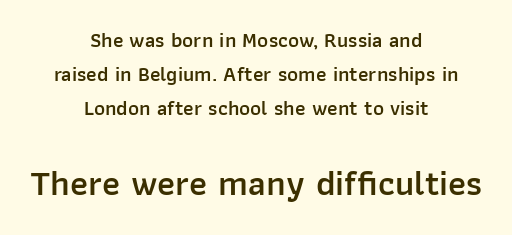
A student would notice the bottom passage is typeset larger than what precedes it. Both edges are ragged and mirror each other, which tells us the setting is centered. Does the weight exceed regular? Yes, but only to semibold. The glyphs in this specimen are sans serif. The string is rendered with underlining switched off.
